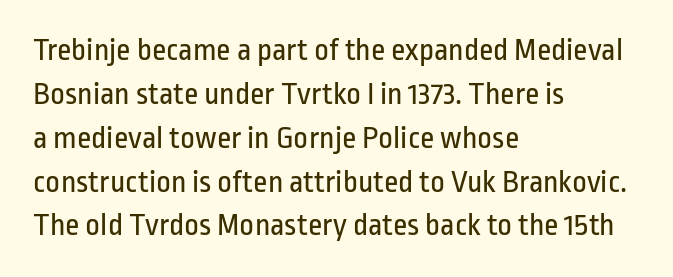
{"serif": "no", "italic": "no", "bold": "no", "weight": "regular", "width": "condensed", "stroke_contrast": "low", "x_height": "medium", "monospaced": "no", "underline": "no", "align": "left", "line_spacing": "normal", "line_spacing_ratio": 1.37, "letter_spacing": "normal", "letter_spacing_em": 0.0, "glyph_px": 32}
